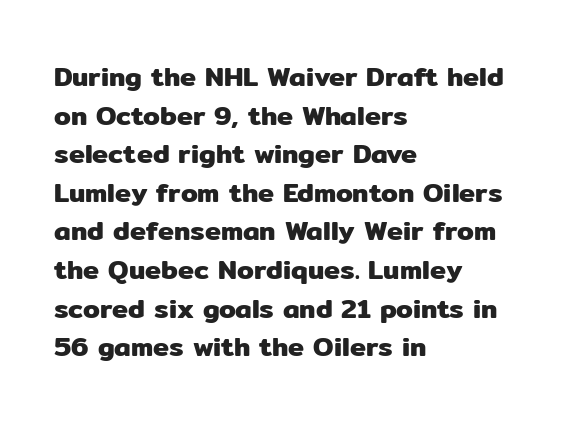
{"italic": "no", "underline": "no", "align": "left", "line_spacing": "normal", "line_spacing_ratio": 1.43, "letter_spacing": "normal", "letter_spacing_em": 0.0, "glyph_px": 27}
